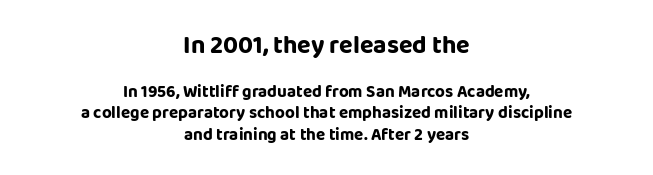
The image shows 25 px text type, upright; set centered, normal line spacing (1.25x), normal letter spacing, not underlined; the first (top) block is 1.47x larger.
